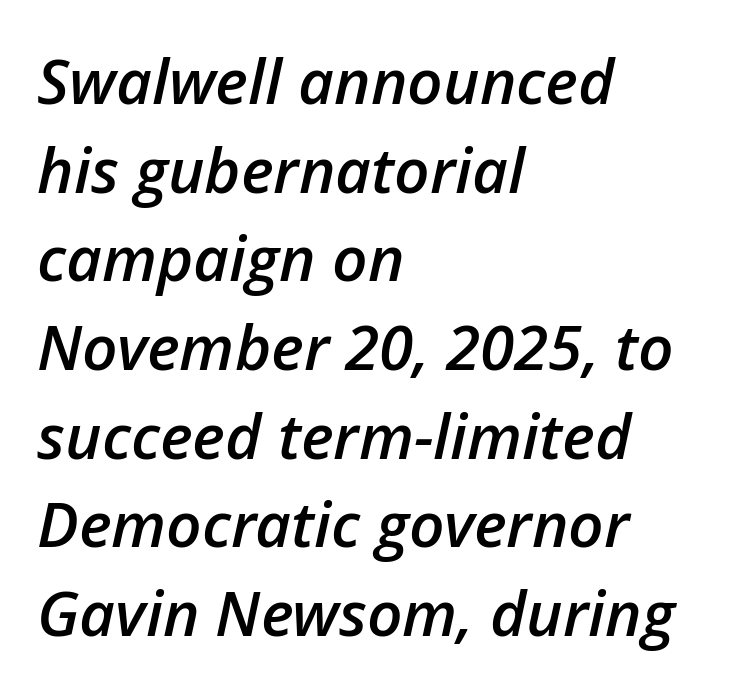
Bare-footed words on every line. Casual observation: everything's shoved over to the left. The rendering uses a semibold face; strokes are thickened but not to full bold. Vertically, the passage feels balanced, rows spaced as you'd expect. Think of a printed novel: that variable character pitch is what you see here.
